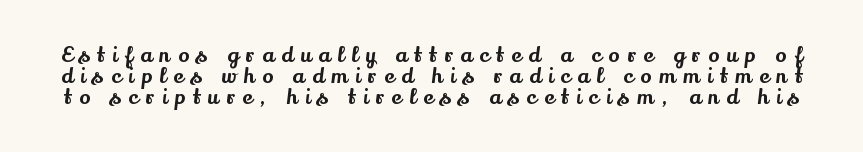
{"underline": "no", "line_spacing": "tight", "line_spacing_ratio": 0.99, "letter_spacing": "wide", "letter_spacing_em": 0.36, "glyph_px": 21}
